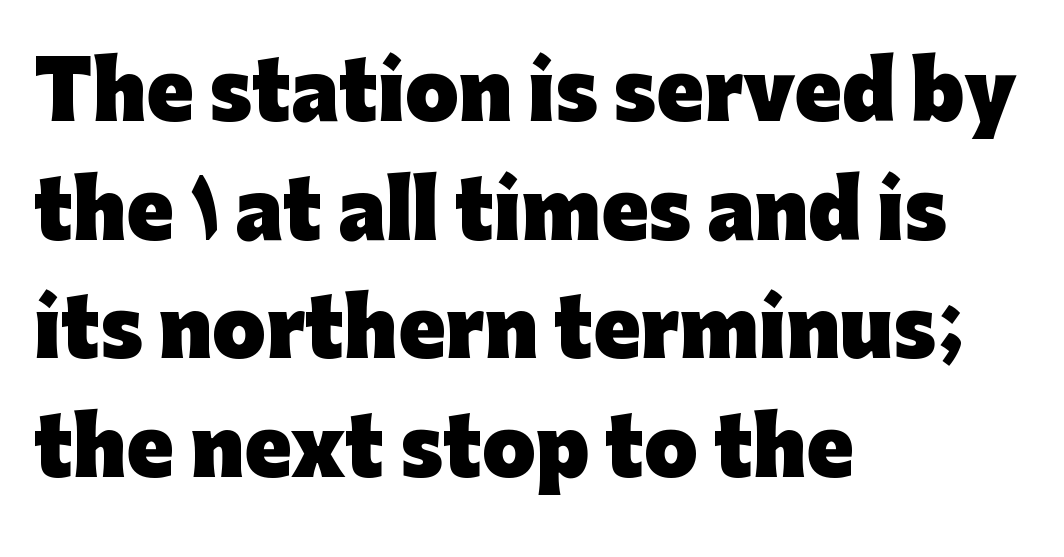
{"serif": "no", "italic": "no", "bold": "yes", "weight": "heavy", "width": "normal", "stroke_contrast": "low", "x_height": "medium", "monospaced": "no", "underline": "no", "align": "left", "line_spacing": "normal", "line_spacing_ratio": 1.54, "letter_spacing": "normal", "letter_spacing_em": 0.0, "glyph_px": 77}
